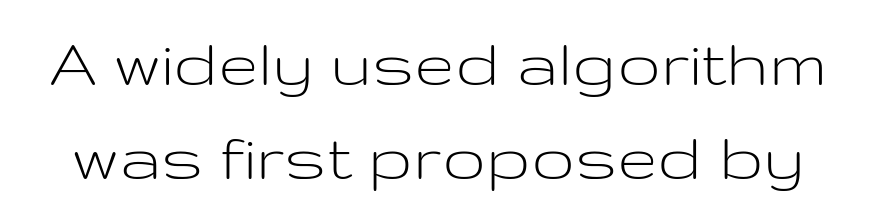
Underline: absent. Proportional: the letters do not fall into vertical columns. Regarding serifs, this sample does without them. The rendering keeps characters at their native spacing. Horizontal bands of white between lines are of average thickness.
